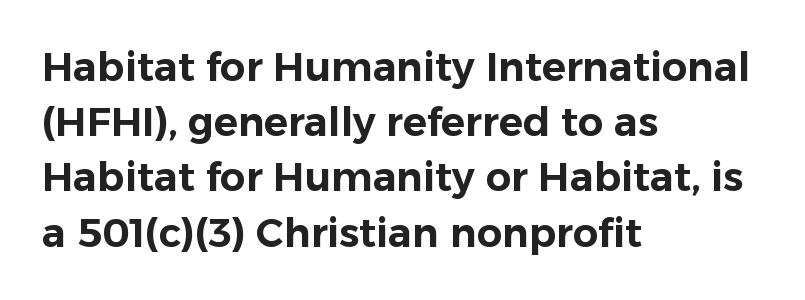
The image shows 40 px sans-serif type, upright; set left-aligned, normal line spacing (1.38x), normal letter spacing, not underlined; low stroke contrast and a medium x-height.
